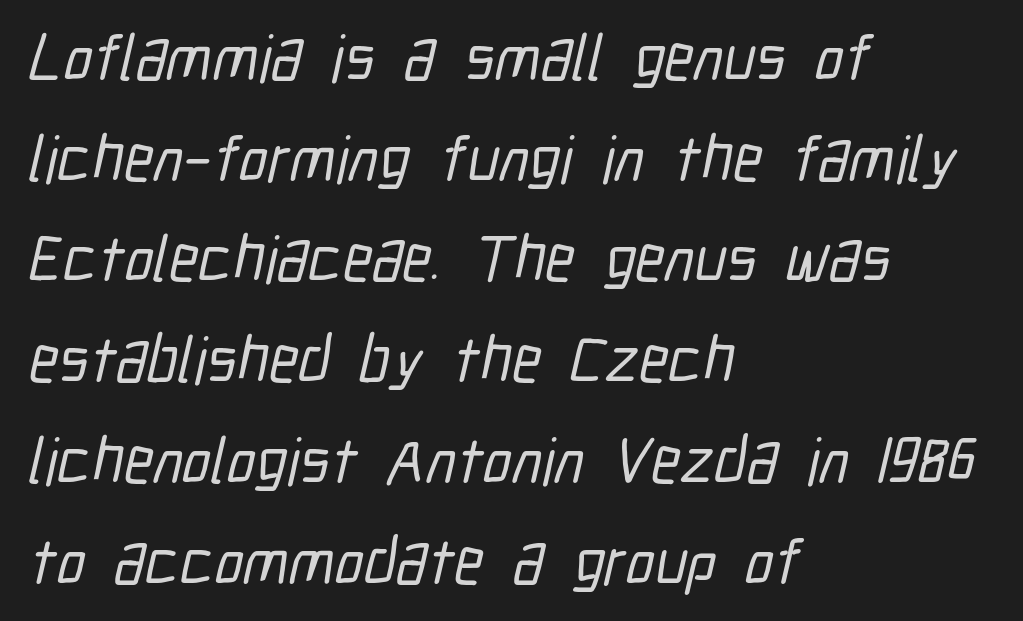
The image shows 65 px condensed sans-serif type; set left-aligned, normal line spacing (1.55x), normal letter spacing, not underlined; low stroke contrast and a medium x-height.
